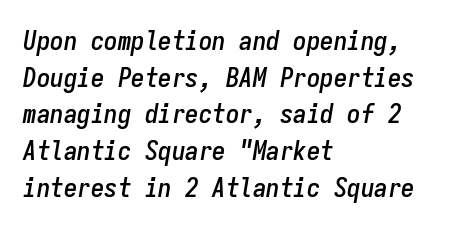
The image shows 27 px text type, italic (leaning right); set left-aligned, normal line spacing (1.36x), normal letter spacing, not underlined.
